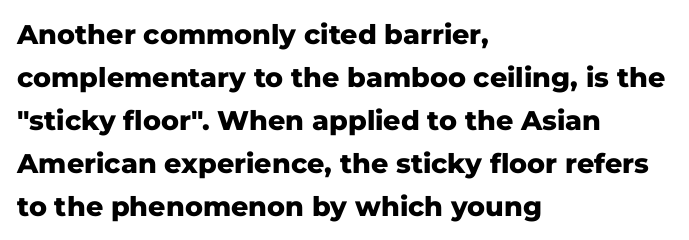
Typesetter's note: full bold, strokes at maximum text heaviness. Quick note: interline space is typical. Compared with a centered layout, this one pins lines to the left instead. Tall strokes in this sample are plumb rather than angled. The tracking reads as untouched default to a designer's eye. Has an underline been added? It has not.
